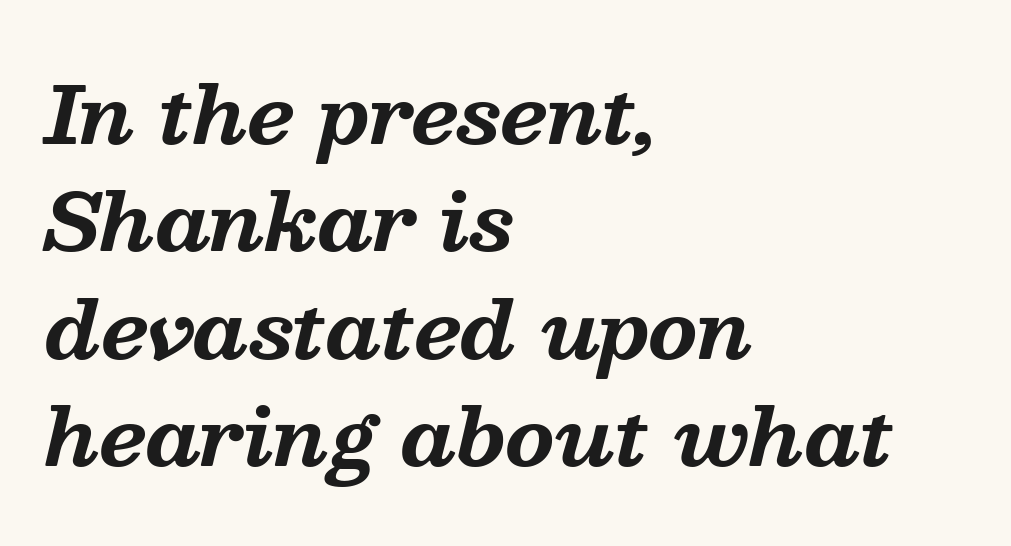
The image shows 79 px bold serif type, italic (leaning right); set left-aligned, normal line spacing (1.36x), normal letter spacing, not underlined; medium stroke contrast and a medium x-height.
